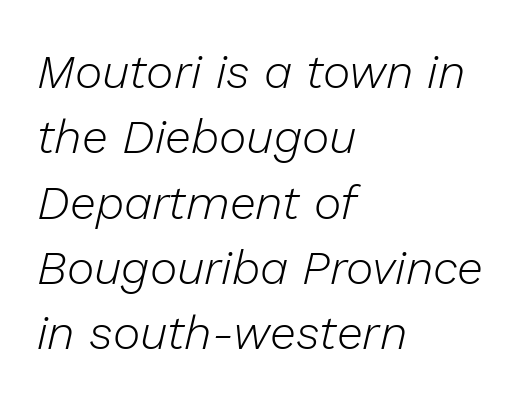
The image shows 47 px light type, italic (leaning right); set left-aligned, normal line spacing (1.39x), normal letter spacing, not underlined; low stroke contrast and a medium x-height.
